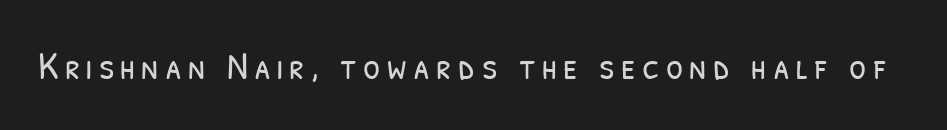
Q: Is the text bold? A: No.
Q: Is the typeface a serif or a sans-serif typeface? A: Sans-serif.
Q: Is the text underlined? A: No.
Q: Width (condensed, normal, or wide)? A: Condensed.
Q: Stroke contrast? A: Low.
Q: x-height? A: Medium.
Q: Monospaced? A: No.
